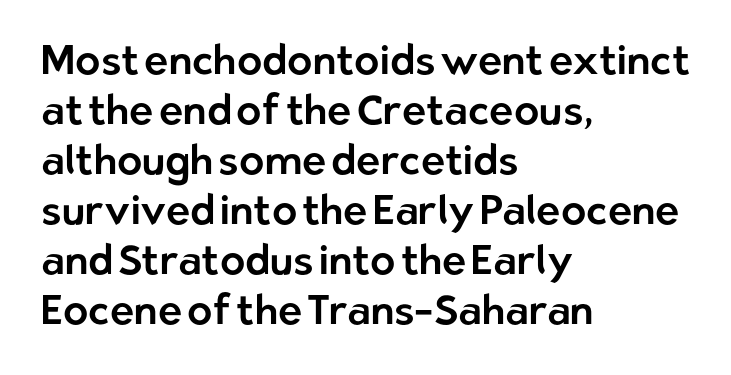
Quick note: underline off. Observe the absence of serifs on each vertical stroke in this sample. Notice how the passage keeps a crisp vertical edge on the left only. If you drew a line through each stem, it would be perfectly vertical. Nothing unusual about the tracking: characters are spaced as the font intends.
